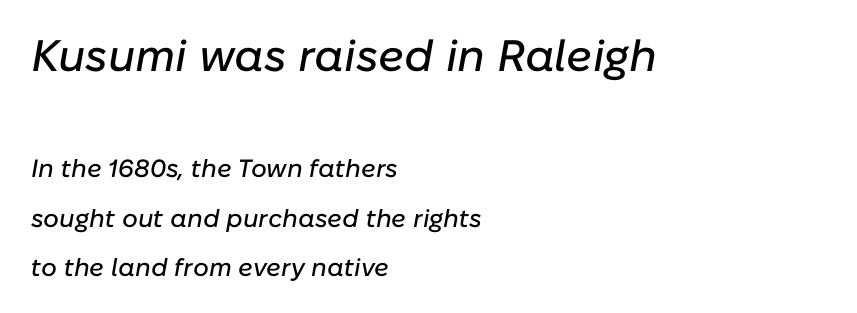
Every character sits at an angle, as italics do. This sample has the flowing, uneven cadence of proportional lettering. The block sitting higher on the canvas is the one with enlarged characters. The face used here is rendered with its standard letterfit. Descenders hang freely into open space.
